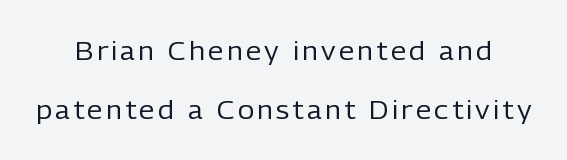
The image shows 25 px text type, upright; set loose line spacing (2.35x), not underlined.
